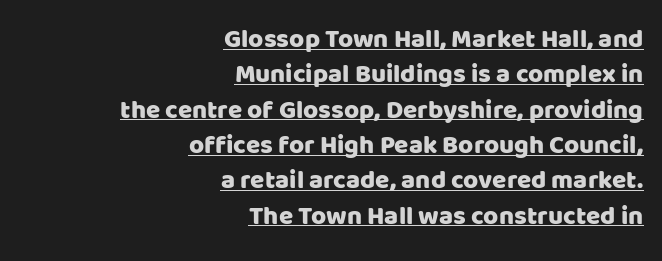
The image shows 26 px text type, upright; set right-aligned, normal line spacing (1.36x), normal letter spacing, underlined.
